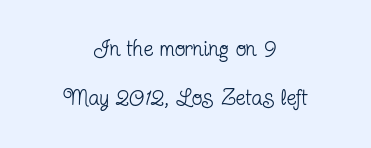
It's the straight-up-and-down kind of type. Leading is clearly above the norm, producing a sparse column. A bare baseline throughout the passage. No extra ink here — the face is not bold. The setting favours the middle, as headings and verse often do.
